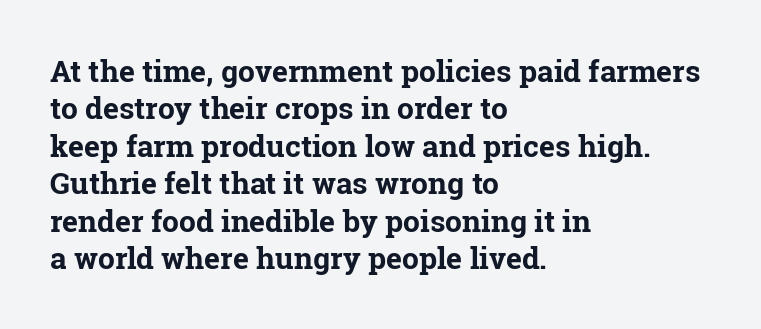
The image shows 30 px bold serif type, upright; set left-aligned, normal line spacing (1.25x), normal letter spacing, not underlined; low stroke contrast and a medium x-height.
